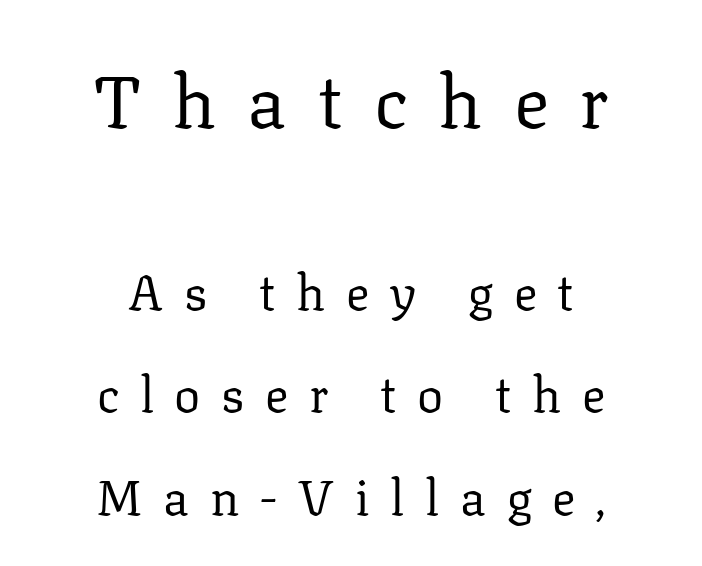
{"serif": "yes", "italic": "no", "bold": "no", "weight": "regular", "width": "normal", "stroke_contrast": "low", "x_height": "medium", "monospaced": "no", "underline": "no", "align": "center", "line_spacing": "loose", "line_spacing_ratio": 2.09, "letter_spacing": "wide", "letter_spacing_em": 0.42, "larger_block": "first", "size_ratio": 1.51, "glyph_px": 74}
